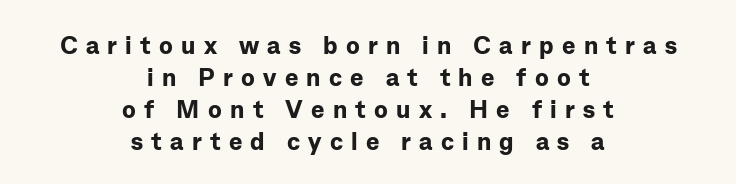
Q: Is the text bold? A: Yes.
Q: Is the text italic (slanted)? A: No, it is upright.
Q: Is the text underlined? A: No.
Q: How is the paragraph aligned? A: Centered.
Q: Is the spacing between letters normal or unusually wide? A: Unusually wide.
Q: Is the spacing between lines tight, normal or loose? A: Normal.
